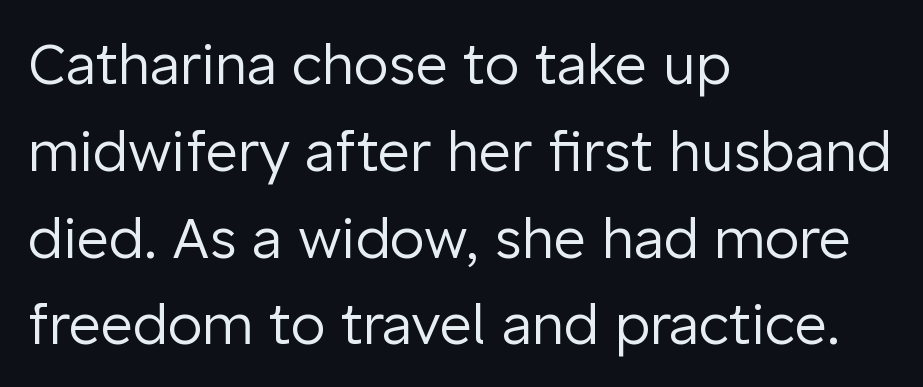
Rendered with straight, roman letterforms. Words appear dense and cohesive because spacing is normal. The space directly below the letters is spotless. The type family on display is of the sans-serif kind.
